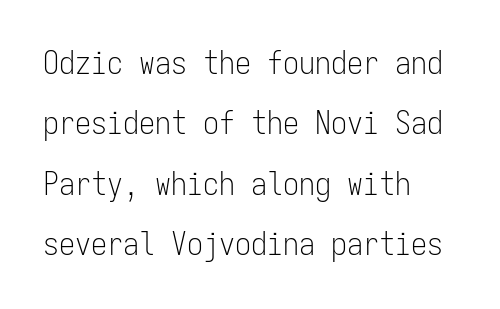
Nope, not italic — everything's standing straight. The text was rendered using a sans face with plain stroke endings. Weight class: somewhere from thin through regular. Underline: absent. The type is set solid horizontally, with unmodified tracking.
